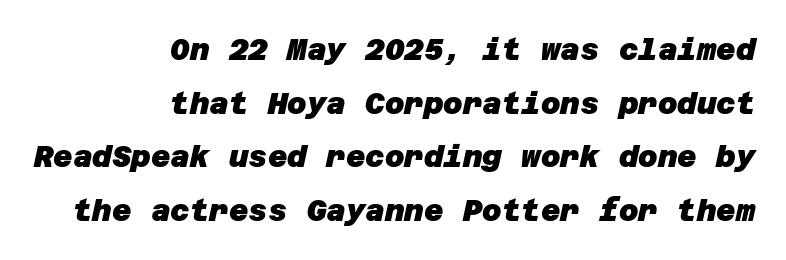
Q: Is the text bold? A: Yes.
Q: Is the typeface a serif or a sans-serif typeface? A: Sans-serif.
Q: Is the text underlined? A: No.
Q: How is the paragraph aligned? A: Right-aligned.
Q: Is the spacing between letters normal or unusually wide? A: Normal.
Q: Width (condensed, normal, or wide)? A: Normal.
Q: Stroke contrast? A: Low.
Q: x-height? A: Large.
